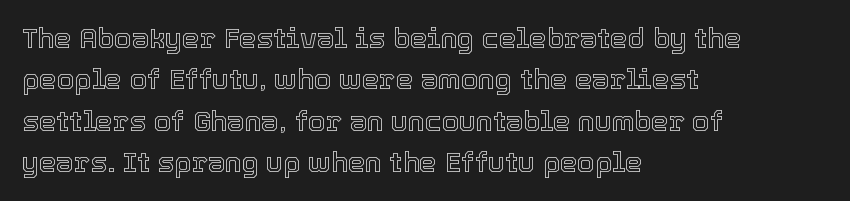
Q: Is the text italic (slanted)? A: No, it is upright.
Q: Is the text underlined? A: No.
Q: How is the paragraph aligned? A: Left-aligned.
Q: Is the spacing between letters normal or unusually wide? A: Normal.
Q: Is the spacing between lines tight, normal or loose? A: Normal.
Q: Width (condensed, normal, or wide)? A: Normal.
Q: x-height? A: Medium.
Q: Monospaced? A: No.
